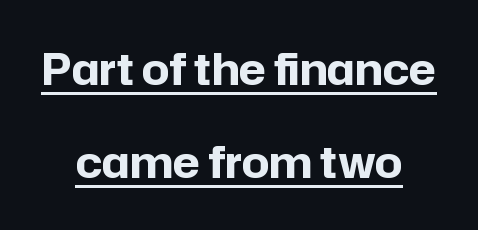
Q: Is the text bold? A: Yes.
Q: Is the text italic (slanted)? A: No, it is upright.
Q: Is the typeface a serif or a sans-serif typeface? A: Sans-serif.
Q: Is the text underlined? A: Yes.
Q: How is the paragraph aligned? A: Centered.
Q: Is the spacing between letters normal or unusually wide? A: Normal.
Q: Is the spacing between lines tight, normal or loose? A: Loose.
Q: Width (condensed, normal, or wide)? A: Normal.
Q: Stroke contrast? A: Low.
Q: x-height? A: Medium.
Q: Monospaced? A: No.
